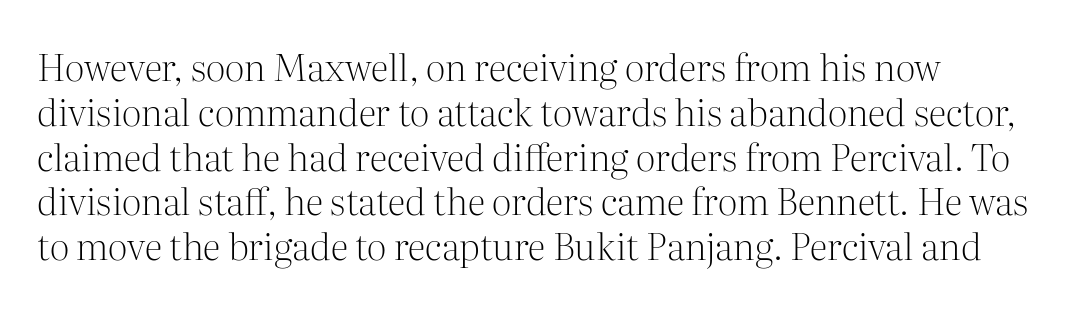
The image shows 37 px light serif type, upright; set left-aligned, line spacing 1.21x, normal letter spacing, not underlined; medium stroke contrast and a medium x-height.
